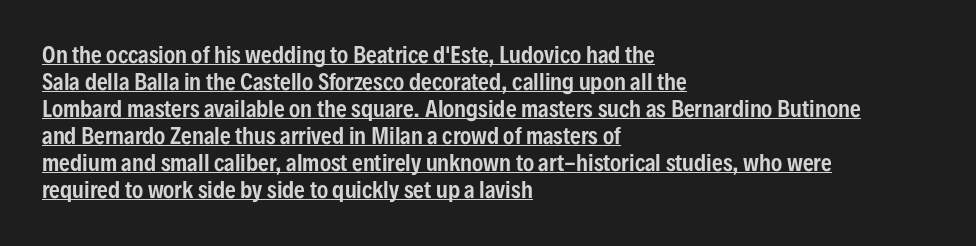
{"italic": "no", "underline": "yes", "align": "left", "line_spacing": "normal", "line_spacing_ratio": 1.29, "letter_spacing": "normal", "letter_spacing_em": 0.0, "glyph_px": 21}
